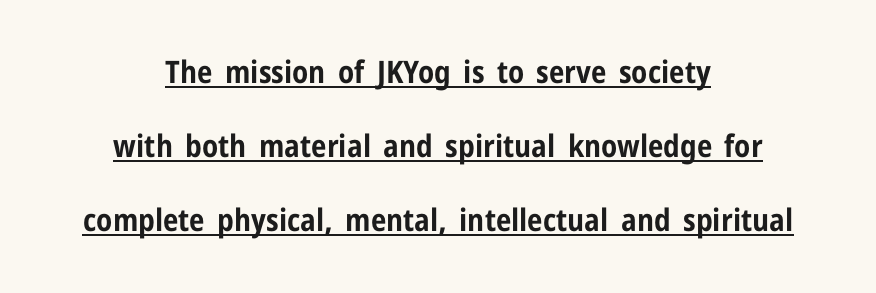
{"serif": "no", "italic": "no", "bold": "yes", "weight": "bold", "width": "condensed", "stroke_contrast": "low", "x_height": "medium", "monospaced": "no", "underline": "yes", "align": "center", "line_spacing": "loose", "line_spacing_ratio": 2.39, "letter_spacing": "normal", "letter_spacing_em": 0.0, "glyph_px": 31}
